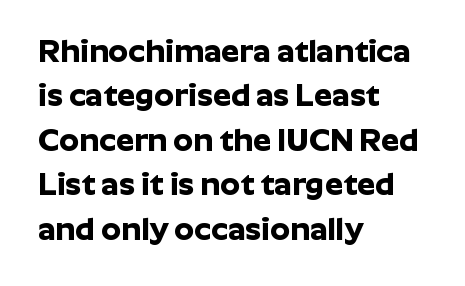
{"serif": "no", "italic": "no", "bold": "yes", "weight": "bold", "width": "normal", "stroke_contrast": "low", "x_height": "medium", "monospaced": "no", "underline": "no", "align": "left", "line_spacing": "normal", "line_spacing_ratio": 1.39, "letter_spacing": "normal", "letter_spacing_em": 0.0, "glyph_px": 32}
